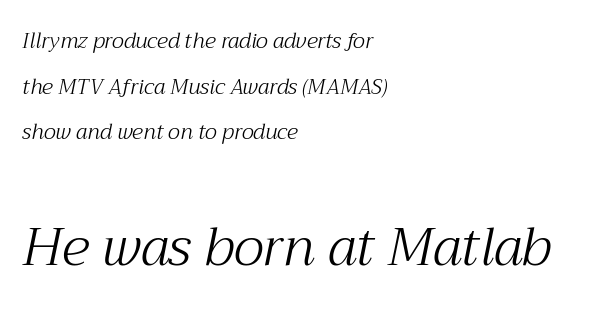
{"serif": "yes", "italic": "yes", "lean": "right", "slant_degrees": 12, "bold": "no", "weight": "light", "width": "normal", "stroke_contrast": "medium", "x_height": "medium", "monospaced": "no", "underline": "no", "align": "left", "line_spacing": "loose", "line_spacing_ratio": 2.17, "letter_spacing": "normal", "letter_spacing_em": 0.0, "larger_block": "second", "size_ratio": 2.52, "glyph_px": 53}
